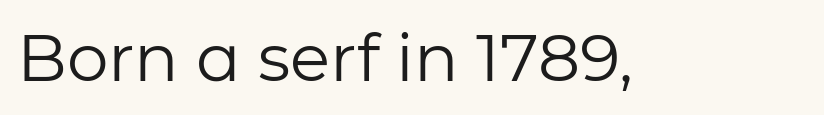
Stroke terminals: plain, sans-serif. Does the lettering tilt? It doesn't — this is upright. What stands out about the letter spacing? Nothing — it is the standard amount. The specimen omits any rule beneath the text block's lines.
